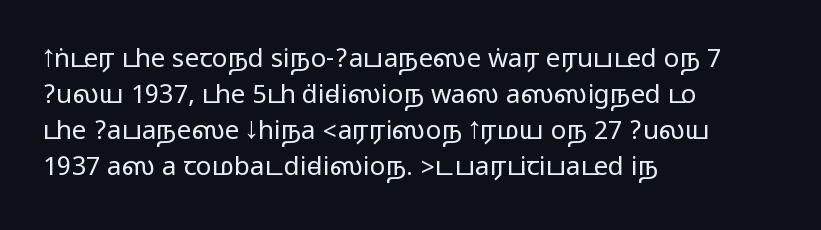
The image shows 26 px text type, upright; set left-aligned, normal line spacing (1.39x), normal letter spacing, not underlined.
